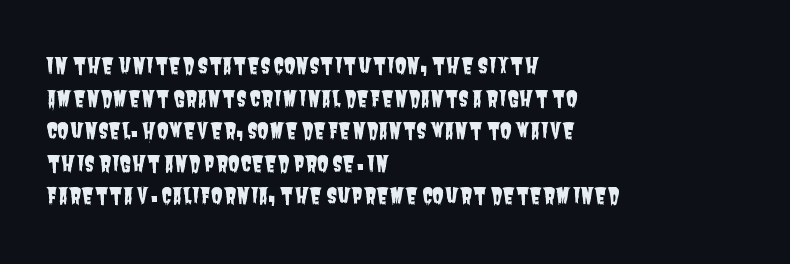
Q: Is the text underlined? A: No.
Q: How is the paragraph aligned? A: Left-aligned.
Q: Is the spacing between letters normal or unusually wide? A: Normal.
Q: Is the spacing between lines tight, normal or loose? A: Normal.
